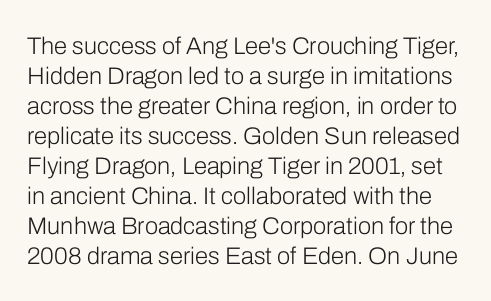
The image shows 24 px text type, upright; set normal line spacing (1.25x), normal letter spacing, not underlined.
